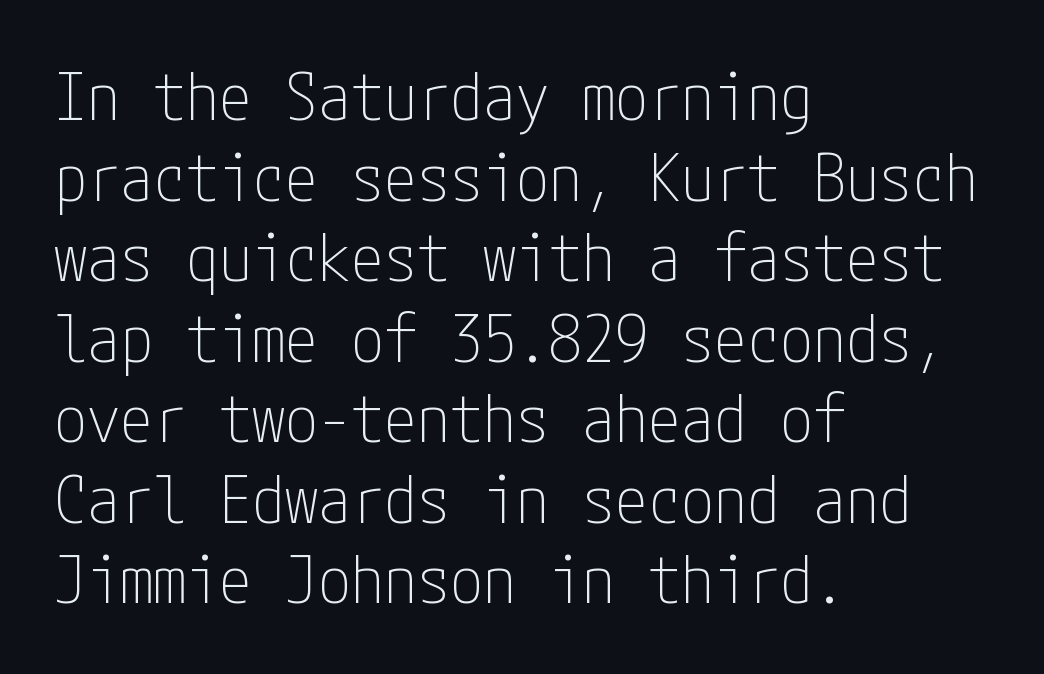
{"serif": "no", "italic": "no", "bold": "no", "weight": "thin", "width": "condensed", "stroke_contrast": "low", "x_height": "medium", "underline": "no", "align": "left", "line_spacing_ratio": 1.22, "letter_spacing": "normal", "letter_spacing_em": 0.0, "glyph_px": 66}
